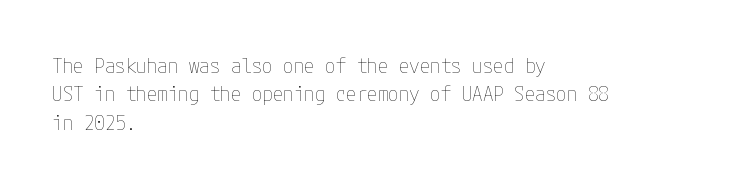
{"italic": "no", "bold": "no", "underline": "no", "align": "left", "line_spacing": "normal", "line_spacing_ratio": 1.35, "letter_spacing": "normal", "letter_spacing_em": 0.0, "glyph_px": 21}
